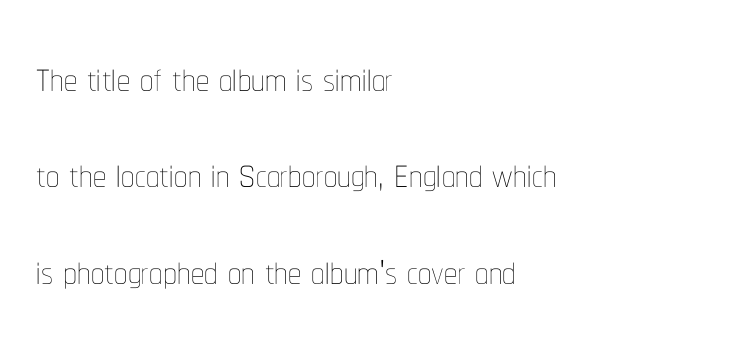
Q: Is the text bold? A: No.
Q: Is the text italic (slanted)? A: No, it is upright.
Q: Is the text underlined? A: No.
Q: How is the paragraph aligned? A: Left-aligned.
Q: Is the spacing between letters normal or unusually wide? A: Normal.
Q: Width (condensed, normal, or wide)? A: Condensed.
Q: Stroke contrast? A: Low.
Q: x-height? A: Medium.
Q: Monospaced? A: No.
